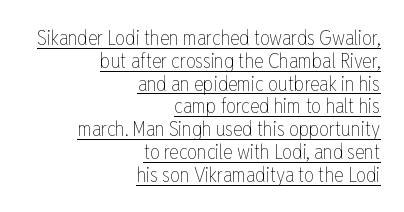
The image shows 20 px text type, upright; set right-aligned, tight line spacing (1.14x), normal letter spacing, underlined.
